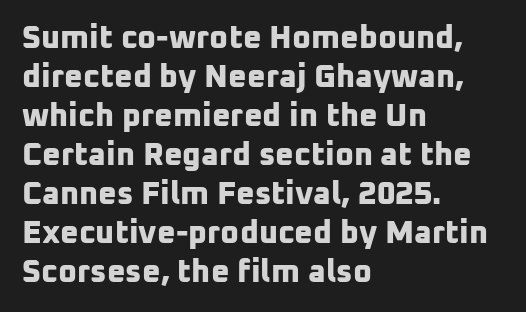
Honestly, there is no underline to notice here at all. Looks like regular typesetting: each glyph gets only the width it needs. A classic flush-left, rag-right setting is used for this passage. On the weight axis this lands at bold, roughly 700. Does the type have serifs? No, each stem ends abruptly. Caption: standard tracking, unaltered.
